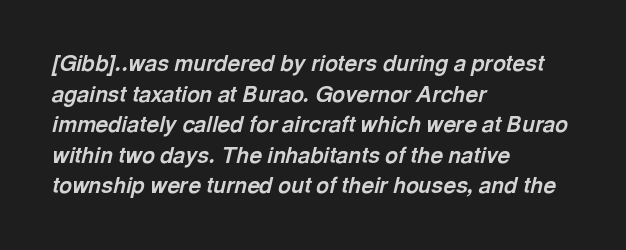
Q: Is the text bold? A: Yes.
Q: Is the text italic (slanted)? A: Yes, it leans right by about 13 degrees.
Q: Is the text underlined? A: No.
Q: How is the paragraph aligned? A: Left-aligned.
Q: Is the spacing between letters normal or unusually wide? A: Normal.
Q: Is the spacing between lines tight, normal or loose? A: Normal.
